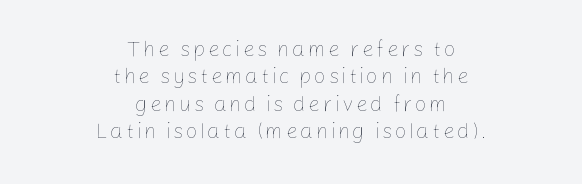
Descenders hang freely into open space. Is there any slant? The stems are plumb. Does the copy run flush right? No — it is centered line by line. One glance says typical: line gaps are just what's usual.
